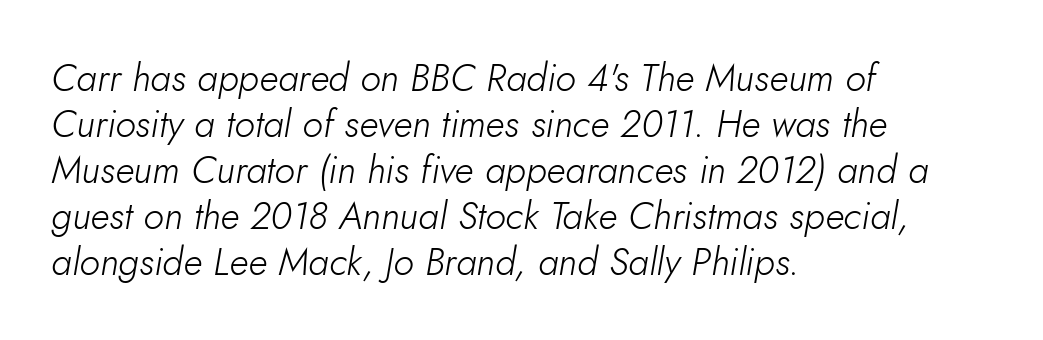
These lines were composed using italics. Alignment: flush left. Proportional: the letters do not fall into vertical columns. Descenders are the only things crossing below the line.
